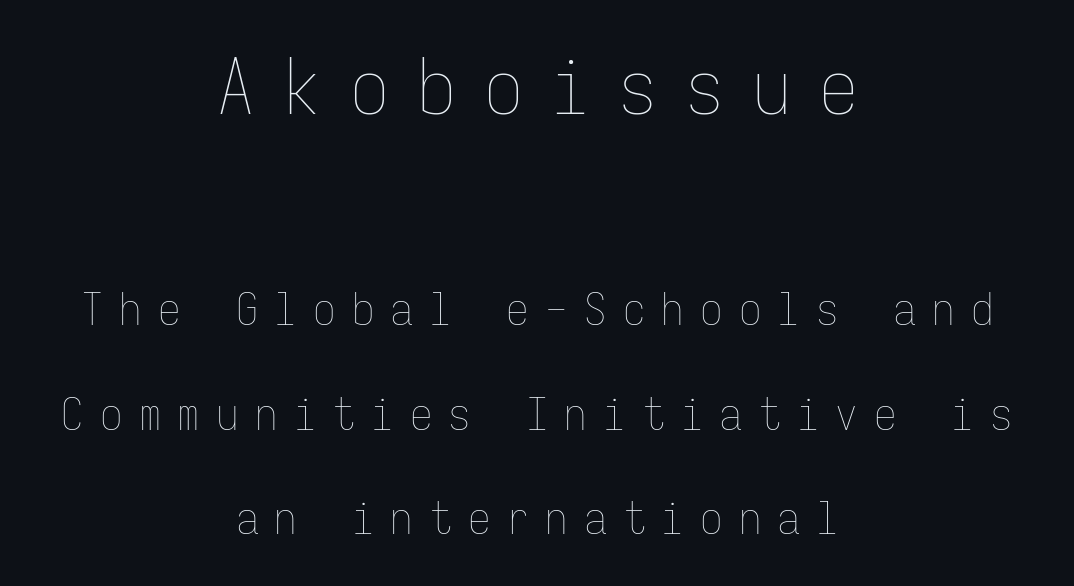
Check the space under the baseline: it is left empty. Compared with typical body copy, the letter spacing here is much looser. You can tell it's not italic because the verticals are truly vertical. Typeset on center — no edge is straight. Monospaced: the letters line up in strict vertical columns.
